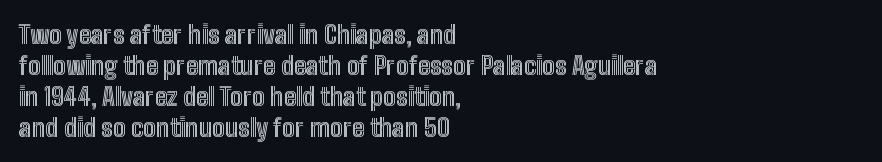
Q: Is the text italic (slanted)? A: No, it is upright.
Q: Is the text underlined? A: No.
Q: How is the paragraph aligned? A: Left-aligned.
Q: Is the spacing between letters normal or unusually wide? A: Normal.
